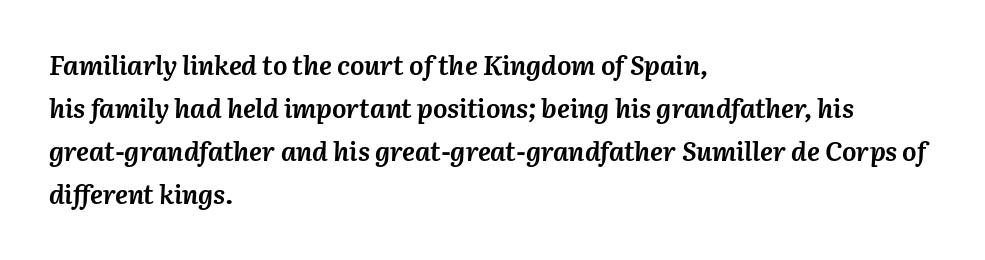
The image shows 27 px bold type, italic (leaning right); set left-aligned, normal line spacing (1.59x), normal letter spacing, not underlined.
